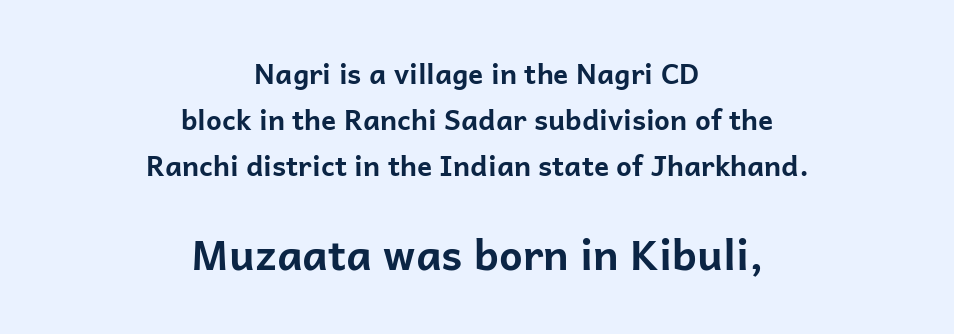
Plenty of ink on the page — the face is bold. Standard letterfit; no display-style spreading of the glyphs. Does the type have serifs? No, each stem ends abruptly. The emphasis by scale lands on block number two, below. Reading down the column, the eye jumps a familiar distance to each next line.
